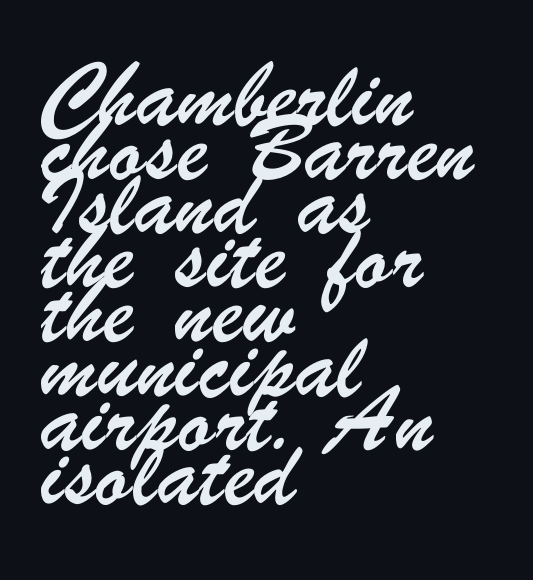
Vertically, the passage feels balanced, rows spaced as you'd expect. Examine the stroke ends and you'll find no serifs. This rendering leaves character spacing at its baseline value. The specimen omits any rule beneath the text block's lines. Character widths vary here, with narrow letters taking less room than wide ones. Casual observation: everything's shoved over to the left.
